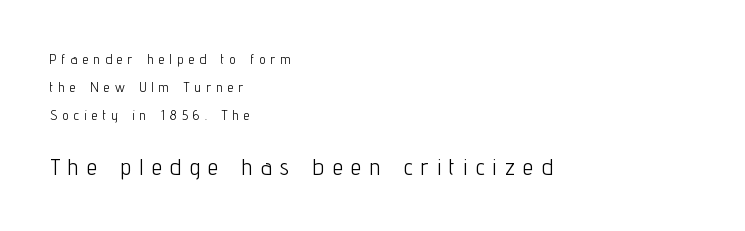
When letters stand straight like this, we call the style roman or upright. Each word looks stretched out because of the extra space between its letters. Each new line begins a long way beneath the previous one. No chunkiness to these letters — they're not bold.
